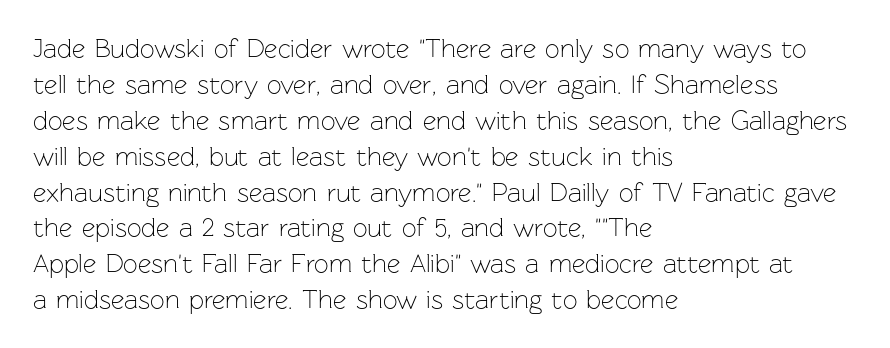
Q: Is the text bold? A: No.
Q: Is the text italic (slanted)? A: No, it is upright.
Q: Is the text underlined? A: No.
Q: How is the paragraph aligned? A: Left-aligned.
Q: Is the spacing between letters normal or unusually wide? A: Normal.
Q: Is the spacing between lines tight, normal or loose? A: Normal.
